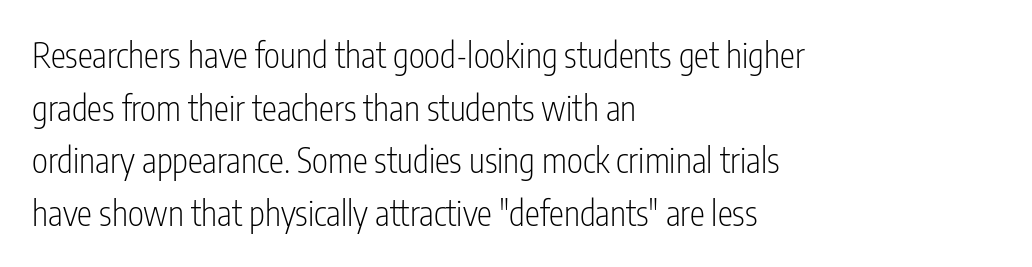
Q: Is the text bold? A: No.
Q: Is the text italic (slanted)? A: No, it is upright.
Q: Is the typeface a serif or a sans-serif typeface? A: Sans-serif.
Q: Is the text underlined? A: No.
Q: How is the paragraph aligned? A: Left-aligned.
Q: Is the spacing between letters normal or unusually wide? A: Normal.
Q: Is the spacing between lines tight, normal or loose? A: Normal.
Q: Width (condensed, normal, or wide)? A: Condensed.
Q: Stroke contrast? A: Low.
Q: x-height? A: Medium.
Q: Monospaced? A: No.
